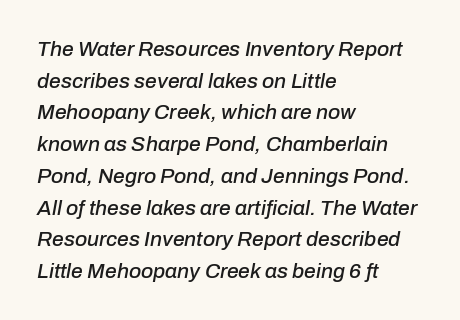
Q: Is the text italic (slanted)? A: Yes, it leans right by about 10 degrees.
Q: Is the text underlined? A: No.
Q: How is the paragraph aligned? A: Left-aligned.
Q: Is the spacing between letters normal or unusually wide? A: Normal.
Q: Is the spacing between lines tight, normal or loose? A: Normal.
